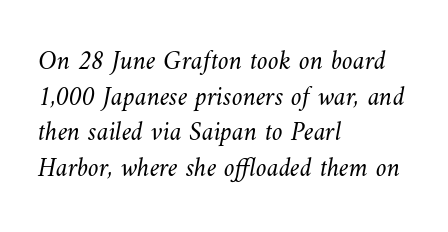
The passage shown is not bold in any degree. Characters follow at the spacing the type designer built in. Vertically, the passage feels balanced, rows spaced as you'd expect. Underlining? Definitely not there.
